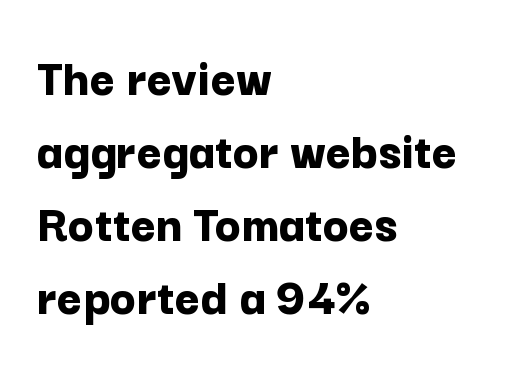
The image shows 54 px bold sans-serif type, upright; set left-aligned, normal line spacing (1.35x), normal letter spacing, not underlined; low stroke contrast and a medium x-height.
